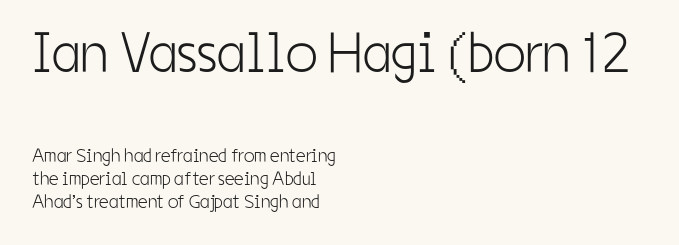
The line texture is even and compact thanks to regular tracking. If you squint, the top block still reads clearly — it's the larger of the two. Italic: no, the glyphs are upright roman. Think standard paragraph weight, or any step lighter than that. You can tell from the bare stems that sans-serif type was used.
